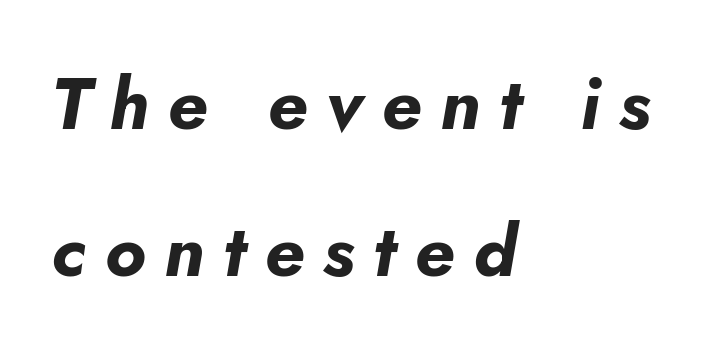
Q: Is the text bold? A: Yes.
Q: Is the text italic (slanted)? A: Yes, it leans right by about 5 degrees.
Q: Is the text underlined? A: No.
Q: How is the paragraph aligned? A: Left-aligned.
Q: Is the spacing between letters normal or unusually wide? A: Unusually wide.
Q: Is the spacing between lines tight, normal or loose? A: Loose.
Q: Width (condensed, normal, or wide)? A: Normal.
Q: Stroke contrast? A: Low.
Q: x-height? A: Small.
Q: Monospaced? A: No.
